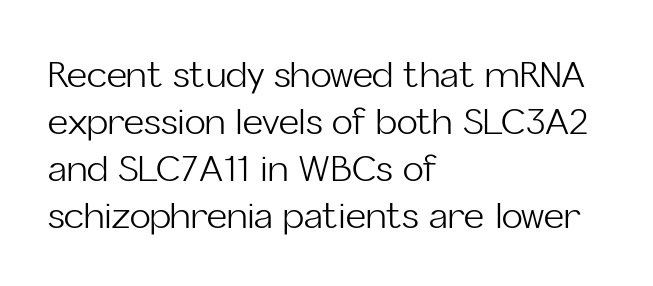
Q: Is the text bold? A: No.
Q: Is the text italic (slanted)? A: No, it is upright.
Q: Is the typeface a serif or a sans-serif typeface? A: Sans-serif.
Q: Is the text underlined? A: No.
Q: How is the paragraph aligned? A: Left-aligned.
Q: Is the spacing between letters normal or unusually wide? A: Normal.
Q: Is the spacing between lines tight, normal or loose? A: Normal.
Q: Width (condensed, normal, or wide)? A: Normal.
Q: Stroke contrast? A: Low.
Q: x-height? A: Medium.
Q: Monospaced? A: No.
